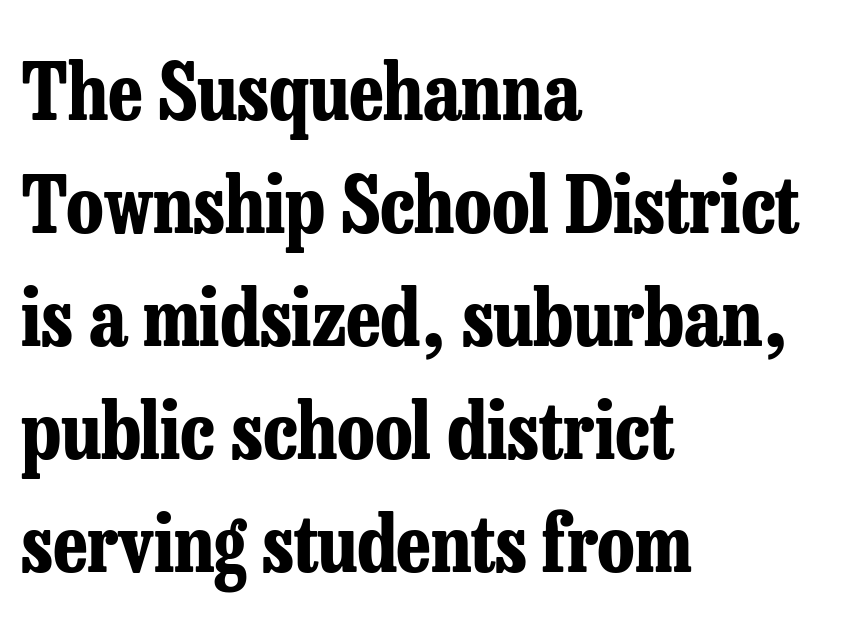
The image shows 79 px bold, condensed serif type, upright; set left-aligned, normal line spacing (1.43x), normal letter spacing, not underlined; low stroke contrast and a medium x-height.
